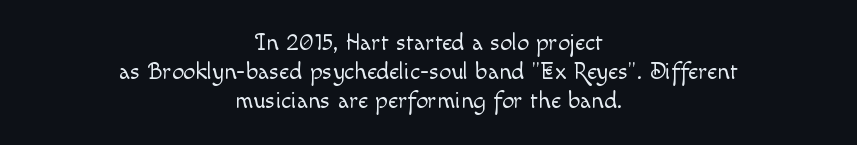
Q: Is the text bold? A: No.
Q: Is the text italic (slanted)? A: No, it is upright.
Q: Is the text underlined? A: No.
Q: How is the paragraph aligned? A: Centered.
Q: Is the spacing between letters normal or unusually wide? A: Normal.
